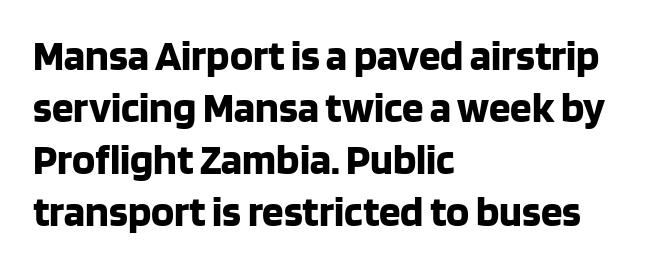
The image shows 43 px bold sans-serif type, upright; set left-aligned, line spacing 1.21x, normal letter spacing, not underlined; low stroke contrast and a large x-height.
